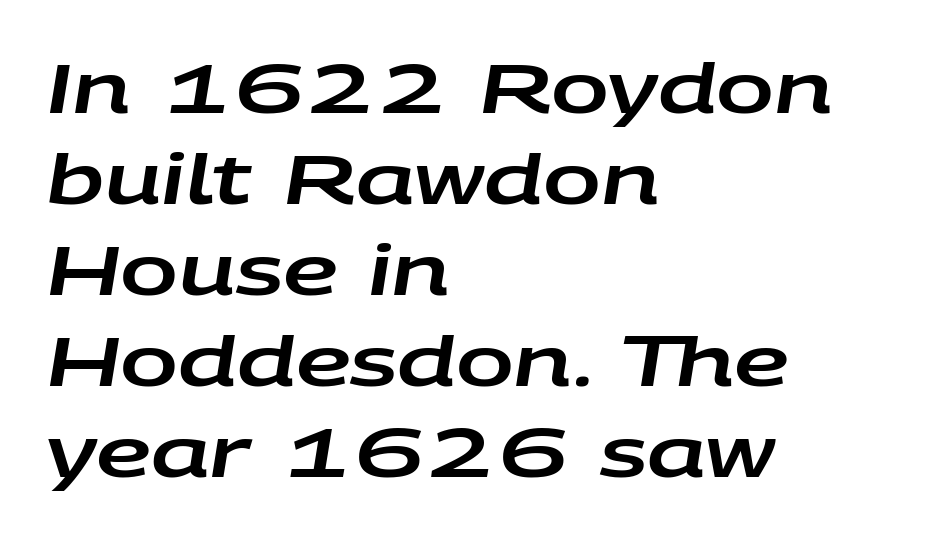
The image shows 69 px wide type, italic (leaning right); set left-aligned, normal line spacing (1.32x), normal letter spacing, not underlined; low stroke contrast and a large x-height.
